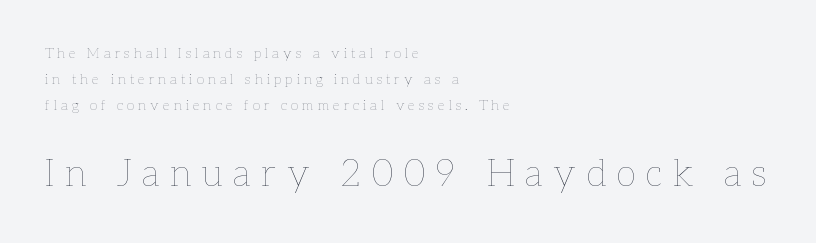
The image shows 37 px thin type, upright; set left-aligned, line spacing 1.85x, unusually wide letter spacing (+0.28 em), not underlined; the second (bottom) block is 2.64x larger; low stroke contrast and a medium x-height.
